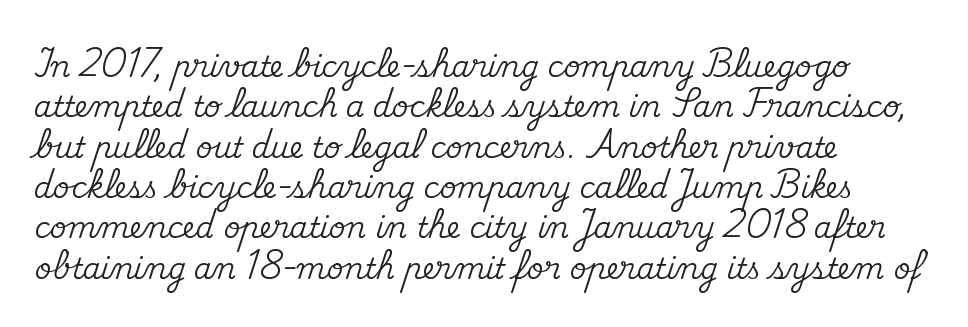
Is the block centered? No — it sits flush against the left margin. Note the varied advance widths — an 'i' is clearly narrower than an 'm'. Each letter's strokes conclude with small projecting serifs.
